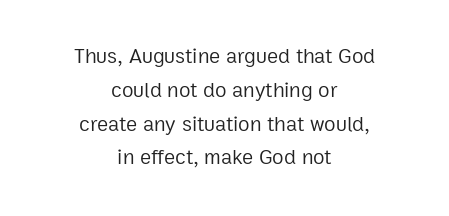
Q: Is the text bold? A: No.
Q: Is the text italic (slanted)? A: No, it is upright.
Q: Is the text underlined? A: No.
Q: How is the paragraph aligned? A: Centered.
Q: Is the spacing between letters normal or unusually wide? A: Normal.
Q: Is the spacing between lines tight, normal or loose? A: Normal.
